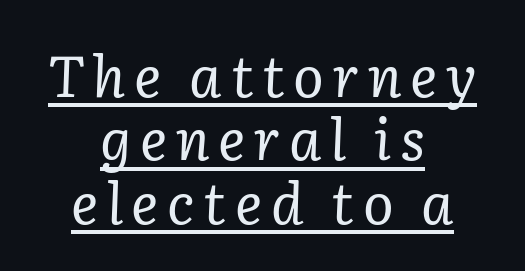
{"serif": "yes", "italic": "yes", "lean": "right", "slant_degrees": 2, "bold": "no", "weight": "regular", "width": "normal", "stroke_contrast": "low", "x_height": "medium", "monospaced": "no", "underline": "yes", "align": "center", "line_spacing": "tight", "line_spacing_ratio": 1.11, "glyph_px": 57}
